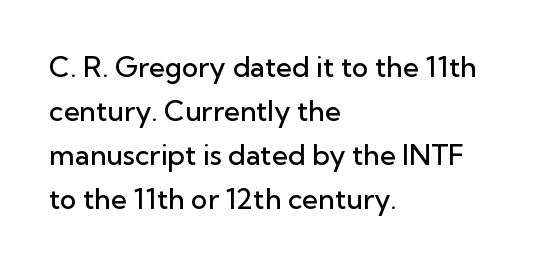
The image shows 28 px semibold sans-serif type, upright; set left-aligned, normal line spacing (1.57x), normal letter spacing, not underlined; low stroke contrast and a medium x-height.
